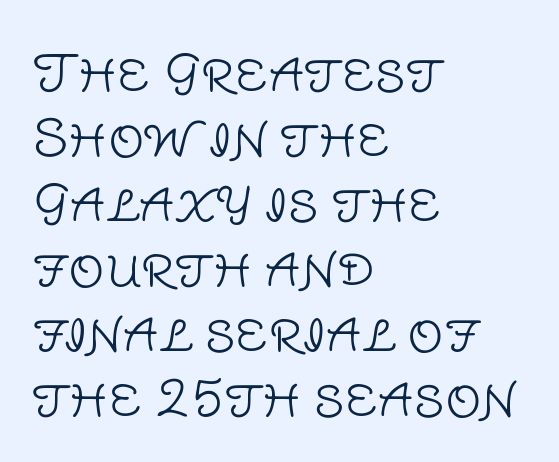
Q: Is the text bold? A: No.
Q: Is the text italic (slanted)? A: Yes.
Q: Is the typeface a serif or a sans-serif typeface? A: Sans-serif.
Q: Is the text underlined? A: No.
Q: How is the paragraph aligned? A: Left-aligned.
Q: Is the spacing between letters normal or unusually wide? A: Normal.
Q: Is the spacing between lines tight, normal or loose? A: Normal.
Q: Width (condensed, normal, or wide)? A: Normal.
Q: Stroke contrast? A: Low.
Q: x-height? A: Large.
Q: Monospaced? A: No.
